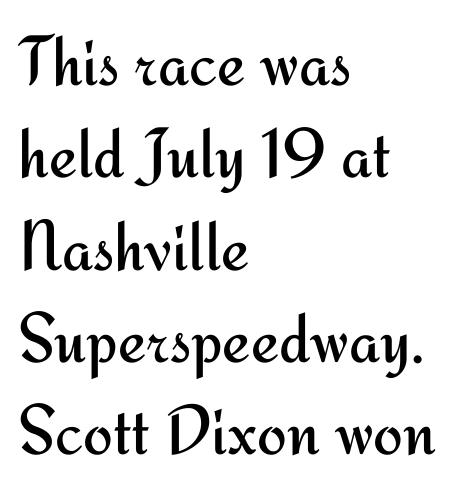
Weight class: somewhere from thin through regular. The axis of the letterforms is exactly vertical. In terms of letterspacing, this is plain default setting. Check the space under the baseline: it is left empty. A student would call this left alignment; a typographer would say flush left, rag right. Here the designer chose a conventional face with non-uniform glyph widths.
